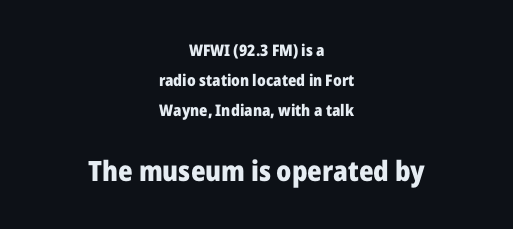
{"serif": "no", "italic": "no", "bold": "yes", "weight": "heavy", "width": "normal", "stroke_contrast": "low", "x_height": "medium", "monospaced": "no", "underline": "no", "align": "center", "line_spacing_ratio": 1.89, "letter_spacing": "normal", "letter_spacing_em": 0.0, "larger_block": "second", "size_ratio": 1.75, "glyph_px": 28}
